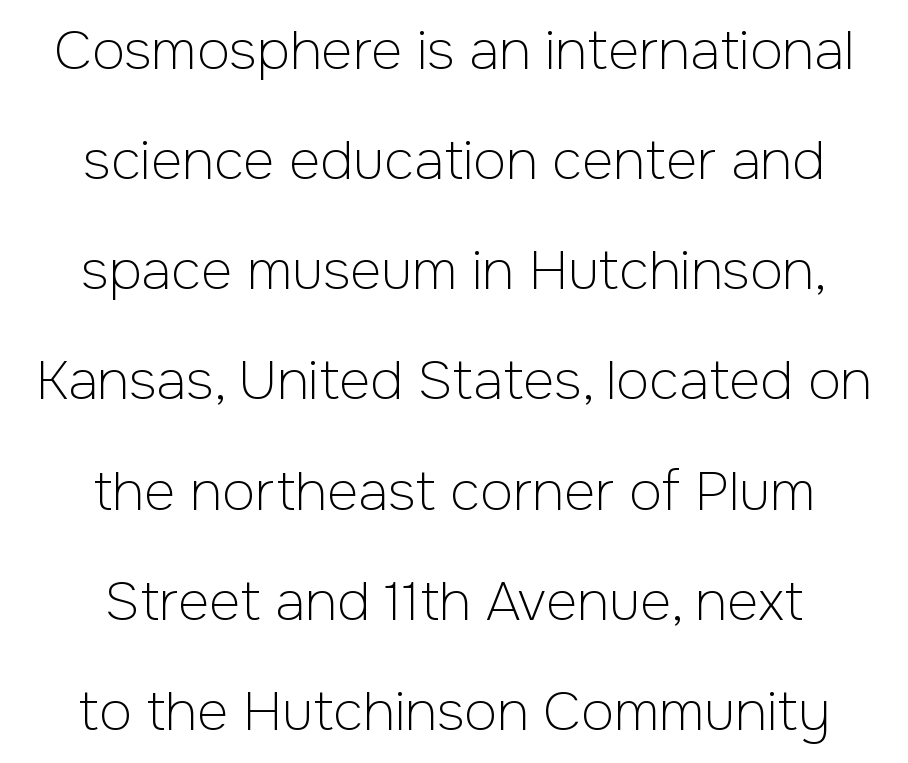
Weight: in the light-to-regular range. This sample uses plain, unmodified letter spacing. Is this a fixed-width face? No — the glyphs have proportional, varying widths. The words here are not underlined. Alignment: centered.
